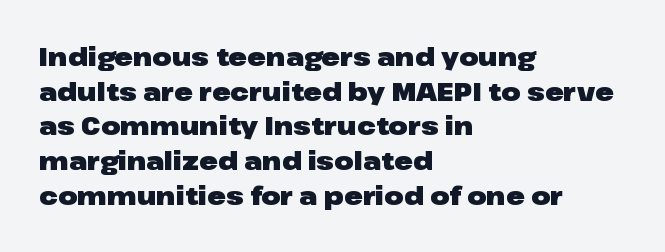
The image shows 25 px bold type, upright; set left-aligned, normal line spacing (1.39x), normal letter spacing, not underlined.
